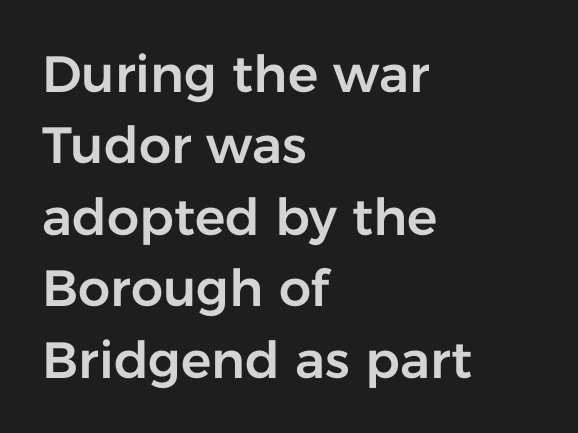
Q: Is the text italic (slanted)? A: No, it is upright.
Q: Is the typeface a serif or a sans-serif typeface? A: Sans-serif.
Q: Is the text underlined? A: No.
Q: How is the paragraph aligned? A: Left-aligned.
Q: Is the spacing between letters normal or unusually wide? A: Normal.
Q: Is the spacing between lines tight, normal or loose? A: Normal.
Q: Width (condensed, normal, or wide)? A: Normal.
Q: Stroke contrast? A: Low.
Q: x-height? A: Medium.
Q: Monospaced? A: No.
